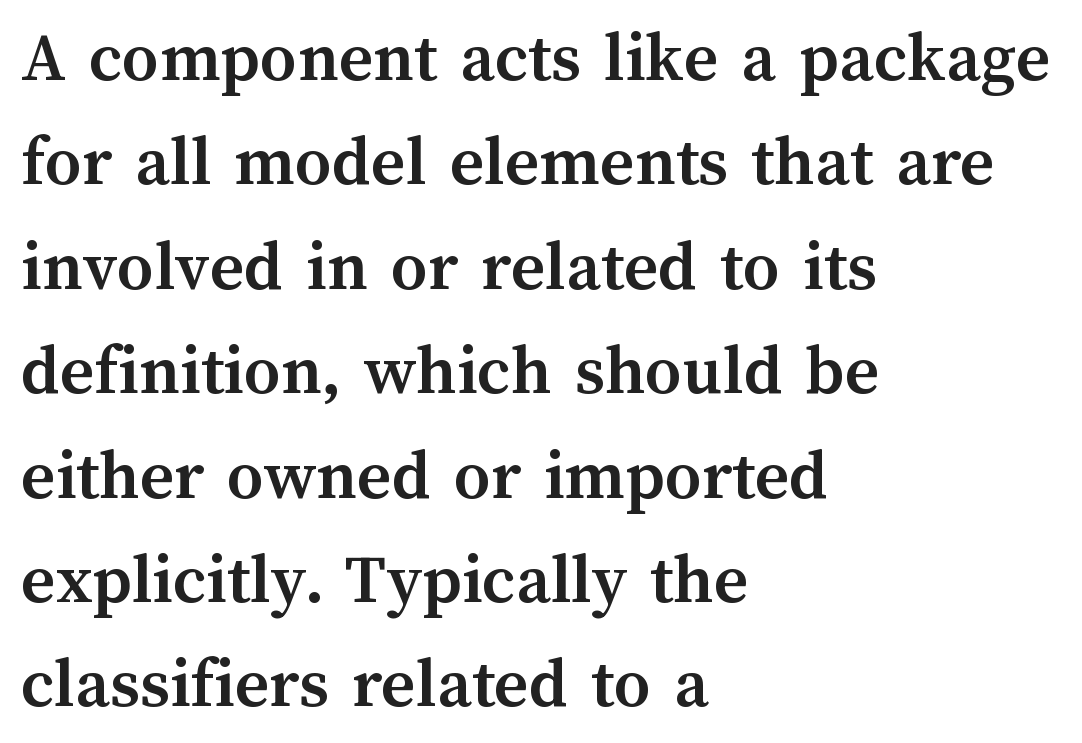
The image shows 73 px semibold type, upright; set left-aligned, normal line spacing (1.43x), normal letter spacing, not underlined; medium stroke contrast and a medium x-height.
